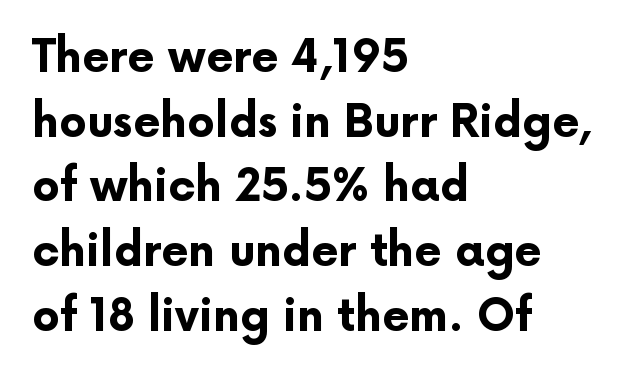
The image shows 44 px bold sans-serif type, upright; set left-aligned, normal line spacing (1.47x), normal letter spacing, not underlined; low stroke contrast and a medium x-height.
